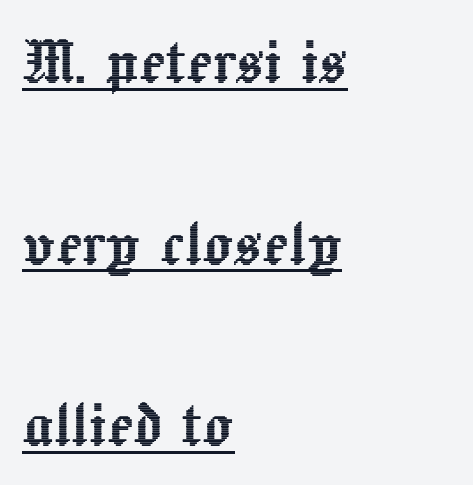
{"italic": "no", "width": "normal", "x_height": "medium", "monospaced": "no", "underline": "yes", "align": "left", "line_spacing": "loose", "line_spacing_ratio": 2.39, "letter_spacing": "normal", "letter_spacing_em": 0.0, "glyph_px": 76}
